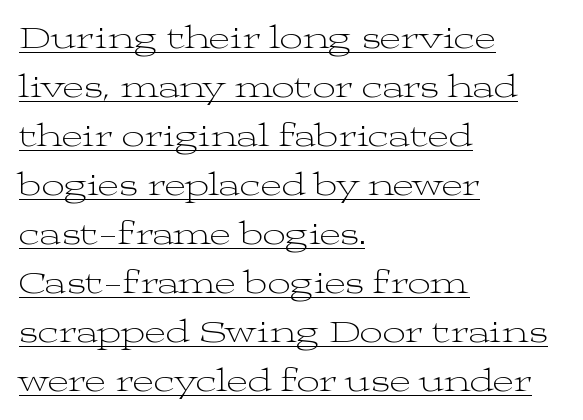
Q: Is the text bold? A: No.
Q: Is the text italic (slanted)? A: No, it is upright.
Q: Is the typeface a serif or a sans-serif typeface? A: Serif.
Q: Is the text underlined? A: Yes.
Q: How is the paragraph aligned? A: Left-aligned.
Q: Is the spacing between letters normal or unusually wide? A: Normal.
Q: Is the spacing between lines tight, normal or loose? A: Normal.
Q: Width (condensed, normal, or wide)? A: Wide.
Q: Stroke contrast? A: Medium.
Q: x-height? A: Medium.
Q: Monospaced? A: No.
